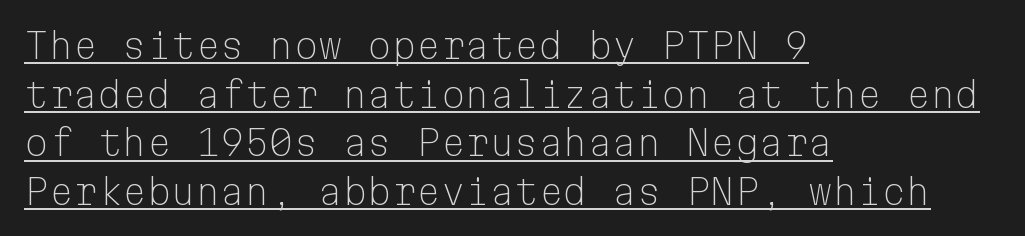
{"serif": "no", "italic": "no", "bold": "no", "weight": "light", "width": "normal", "stroke_contrast": "low", "x_height": "medium", "monospaced": "yes", "underline": "yes", "align": "left", "line_spacing": "normal", "line_spacing_ratio": 1.39, "letter_spacing": "normal", "letter_spacing_em": 0.0, "glyph_px": 35}
